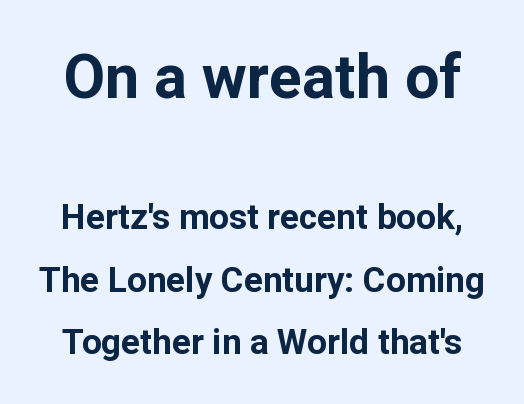
The image shows 61 px bold sans-serif type, upright; set line spacing 1.79x, normal letter spacing, not underlined; the first (top) block is 1.74x larger; low stroke contrast and a medium x-height.
